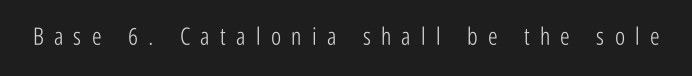
The typesetting does not lean heavy: it is not bold. A typesetter would mark this as roman, not italic. Beneath every word, the page is bare. Letter spacing: wide.
